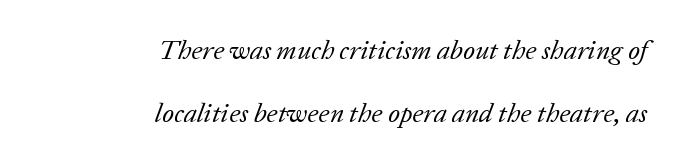
{"italic": "yes", "lean": "right", "slant_degrees": 20, "bold": "no", "underline": "no", "align": "right", "line_spacing": "loose", "line_spacing_ratio": 2.35, "letter_spacing": "normal", "letter_spacing_em": 0.0, "glyph_px": 27}
